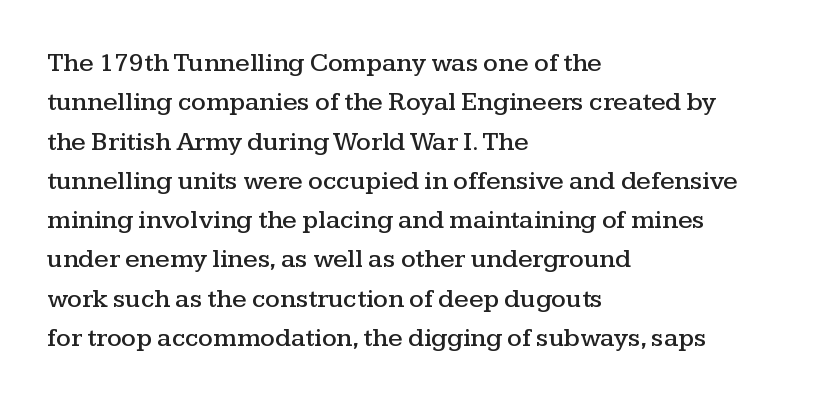
This rendering features lettering with no underline. Every row of glyphs begins at an identical x-position on the left. The leading is moderate, giving the passage an even texture. When letters stand straight like this, we call the style roman or upright.
